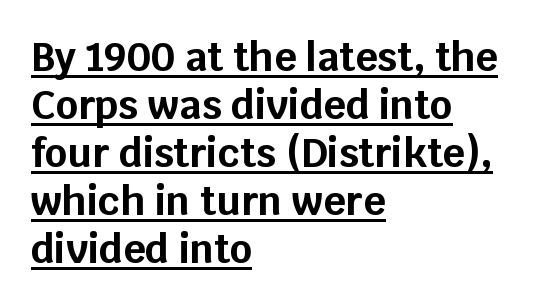
Q: Is the text bold? A: Yes.
Q: Is the text italic (slanted)? A: No, it is upright.
Q: Is the typeface a serif or a sans-serif typeface? A: Sans-serif.
Q: Is the text underlined? A: Yes.
Q: How is the paragraph aligned? A: Left-aligned.
Q: Is the spacing between letters normal or unusually wide? A: Normal.
Q: Width (condensed, normal, or wide)? A: Normal.
Q: Stroke contrast? A: Low.
Q: x-height? A: Large.
Q: Monospaced? A: No.
